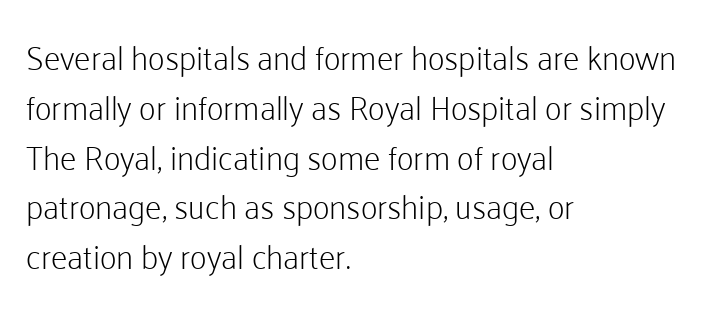
Just letters on the line, the space beneath them empty. Left-aligned paragraph, ragged on the right. No italicization has been applied; the sample stays upright. This sample uses a sans-serif face. Heaviness? Minimal to ordinary, like unemphasized prose.
